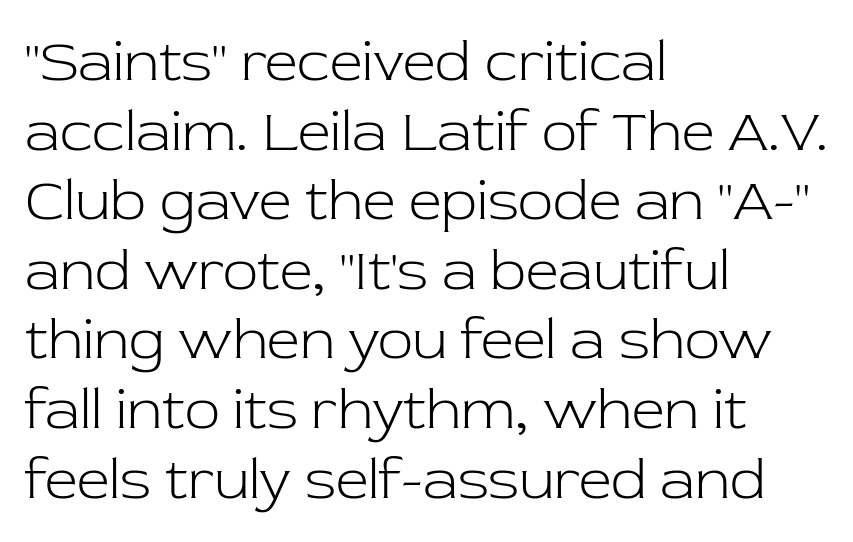
{"serif": "yes", "italic": "no", "bold": "no", "weight": "light", "width": "normal", "stroke_contrast": "low", "x_height": "medium", "monospaced": "no", "underline": "no", "align": "left", "line_spacing_ratio": 1.2, "letter_spacing": "normal", "letter_spacing_em": 0.0, "glyph_px": 58}
